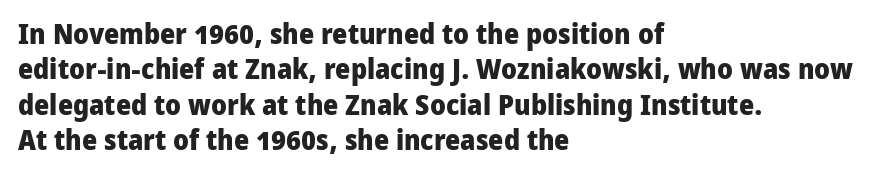
Q: Is the text bold? A: Yes.
Q: Is the text italic (slanted)? A: No, it is upright.
Q: Is the typeface a serif or a sans-serif typeface? A: Sans-serif.
Q: Is the text underlined? A: No.
Q: How is the paragraph aligned? A: Left-aligned.
Q: Is the spacing between letters normal or unusually wide? A: Normal.
Q: Width (condensed, normal, or wide)? A: Normal.
Q: Stroke contrast? A: Low.
Q: x-height? A: Medium.
Q: Monospaced? A: No.
